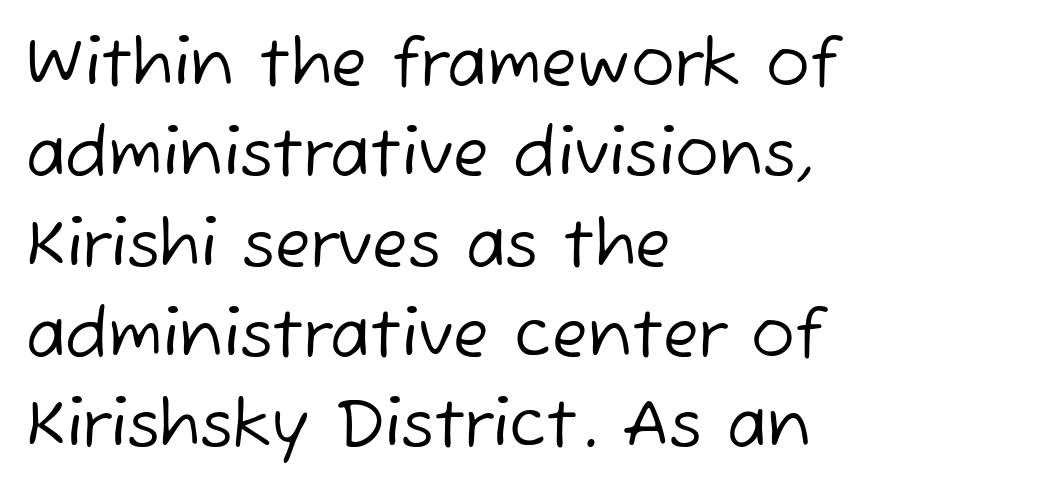
{"serif": "no", "bold": "no", "weight": "regular", "width": "normal", "stroke_contrast": "low", "x_height": "medium", "monospaced": "no", "underline": "no", "align": "left", "line_spacing": "normal", "line_spacing_ratio": 1.39, "letter_spacing": "normal", "letter_spacing_em": 0.0, "glyph_px": 65}
